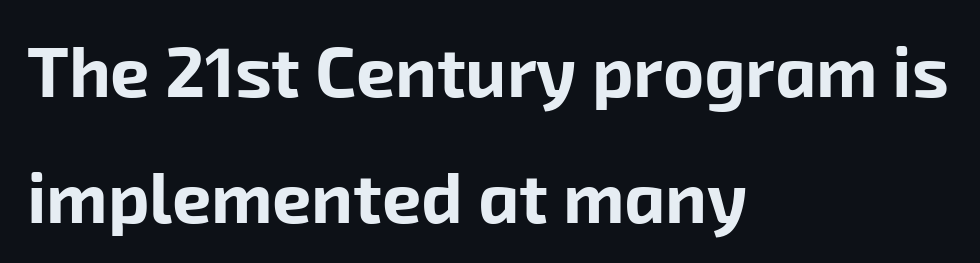
No feet cap the strokes, marking this as sans-serif type. You could call the tracking neutral — neither tight nor loose. The face used here is proportionally spaced, like ordinary book or web type. Casual observation: everything's shoved over to the left. Stroke thickness is high; the sample reads as a true bold. Descenders are the only things crossing below the line.
